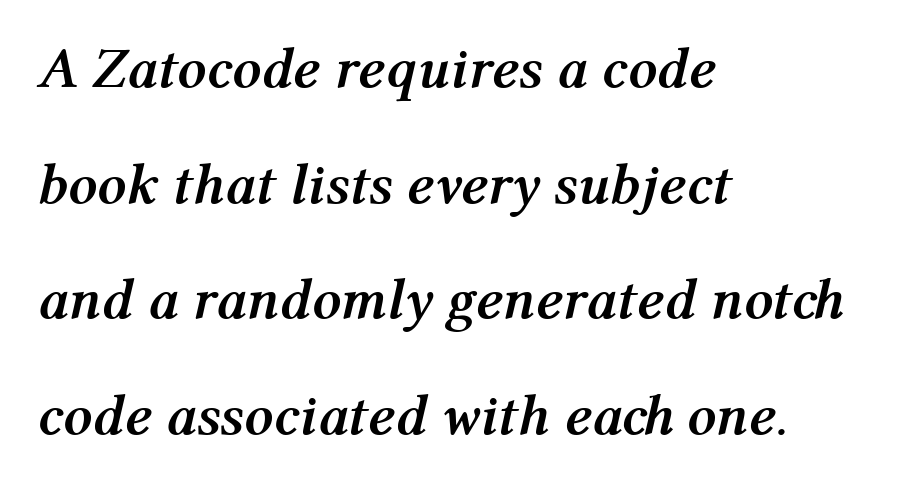
Style check: oblique. A typesetter would call this zero additional tracking. Widely set lines give the paragraph a tall, airy silhouette. I'd describe the lettering as bold — thick and assertive. Descenders hang freely into open space.
